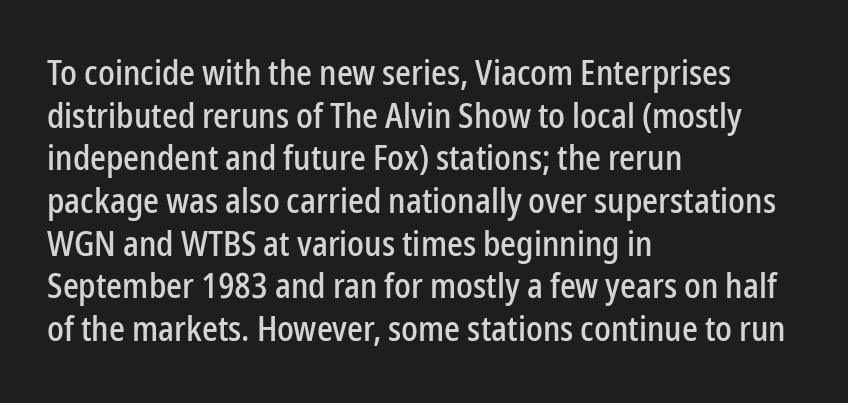
{"serif": "no", "italic": "no", "width": "condensed", "stroke_contrast": "low", "x_height": "medium", "monospaced": "no", "underline": "no", "align": "left", "line_spacing_ratio": 1.22, "letter_spacing": "normal", "letter_spacing_em": 0.0, "glyph_px": 35}
